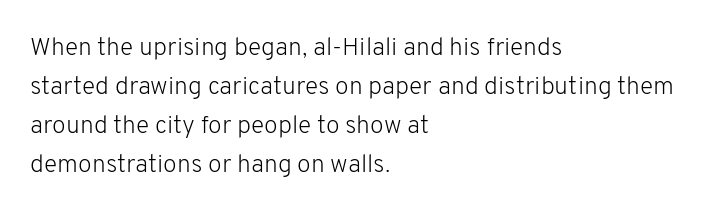
Q: Is the text bold? A: No.
Q: Is the text italic (slanted)? A: No, it is upright.
Q: Is the text underlined? A: No.
Q: How is the paragraph aligned? A: Left-aligned.
Q: Is the spacing between letters normal or unusually wide? A: Normal.
Q: Is the spacing between lines tight, normal or loose? A: Normal.
